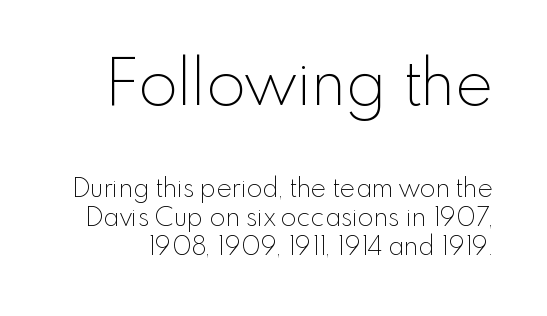
{"serif": "no", "italic": "no", "bold": "no", "weight": "thin", "width": "normal", "x_height": "small", "monospaced": "no", "underline": "no", "line_spacing": "tight", "line_spacing_ratio": 1.11, "letter_spacing": "normal", "letter_spacing_em": 0.0, "larger_block": "first", "size_ratio": 2.46, "glyph_px": 64}
